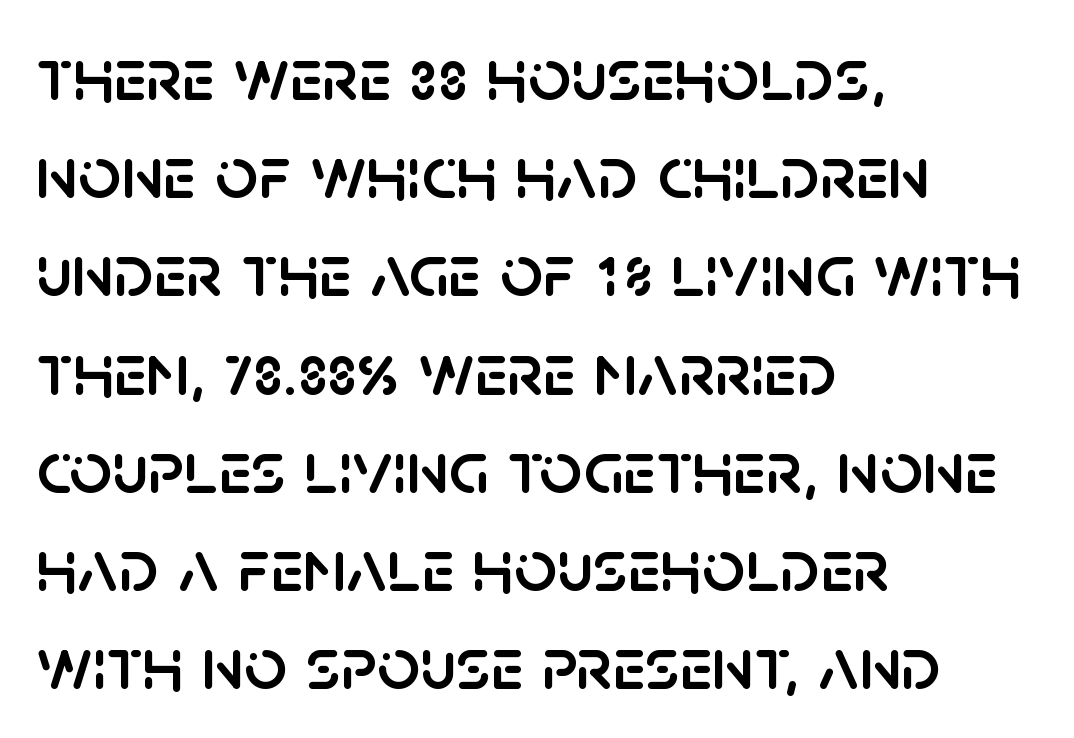
One glance says typical: line gaps are just what's usual. Each row of text sits above clean, open space. The face used here is proportionally spaced, like ordinary book or web type. Between one letter and the next there's only the usual sliver of space.
